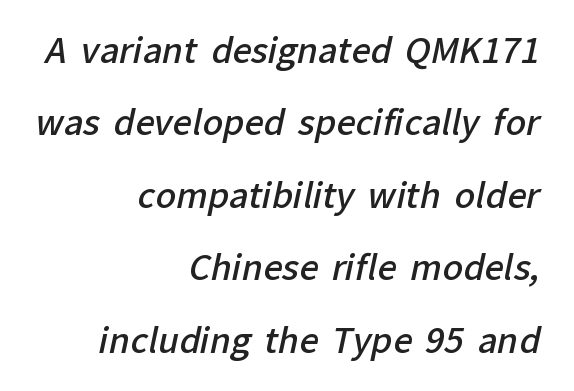
Q: Is the text bold? A: Semi-bold.
Q: Is the typeface a serif or a sans-serif typeface? A: Sans-serif.
Q: Is the text underlined? A: No.
Q: How is the paragraph aligned? A: Right-aligned.
Q: Is the spacing between letters normal or unusually wide? A: Normal.
Q: Is the spacing between lines tight, normal or loose? A: Loose.
Q: Width (condensed, normal, or wide)? A: Normal.
Q: Stroke contrast? A: Low.
Q: x-height? A: Medium.
Q: Monospaced? A: No.
